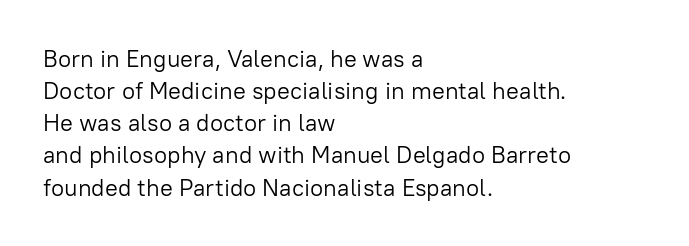
Q: Is the text bold? A: No.
Q: Is the text italic (slanted)? A: No, it is upright.
Q: Is the text underlined? A: No.
Q: How is the paragraph aligned? A: Left-aligned.
Q: Is the spacing between letters normal or unusually wide? A: Normal.
Q: Is the spacing between lines tight, normal or loose? A: Normal.
